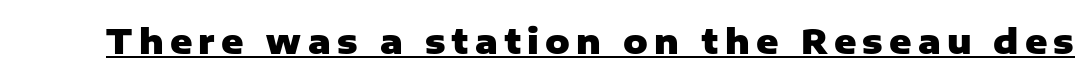
{"serif": "no", "italic": "no", "bold": "yes", "weight": "heavy", "width": "normal", "stroke_contrast": "low", "x_height": "medium", "monospaced": "no", "underline": "yes", "glyph_px": 34}
